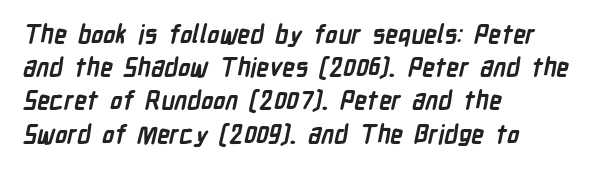
The image shows 25 px bold type; set left-aligned, normal line spacing (1.33x), normal letter spacing, not underlined.
